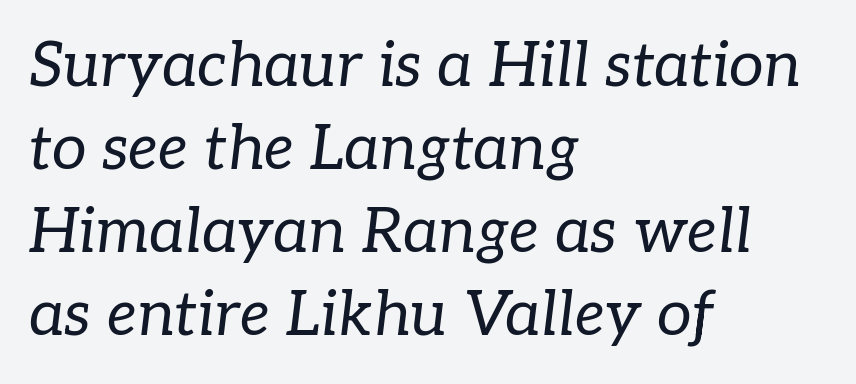
Q: Is the text bold? A: No.
Q: Is the text italic (slanted)? A: Yes, it leans right by about 7 degrees.
Q: Is the typeface a serif or a sans-serif typeface? A: Serif.
Q: Is the text underlined? A: No.
Q: How is the paragraph aligned? A: Left-aligned.
Q: Is the spacing between letters normal or unusually wide? A: Normal.
Q: Is the spacing between lines tight, normal or loose? A: Normal.
Q: Width (condensed, normal, or wide)? A: Normal.
Q: Stroke contrast? A: Low.
Q: x-height? A: Medium.
Q: Monospaced? A: No.
